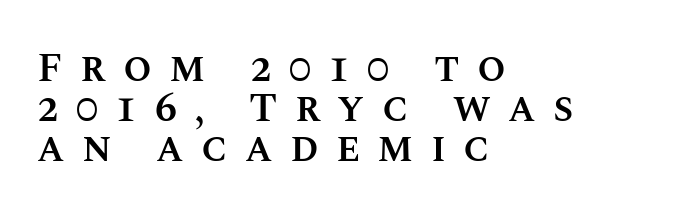
Q: Is the text bold? A: Semi-bold.
Q: Is the text italic (slanted)? A: No, it is upright.
Q: Is the text underlined? A: No.
Q: How is the paragraph aligned? A: Left-aligned.
Q: Is the spacing between letters normal or unusually wide? A: Unusually wide.
Q: Is the spacing between lines tight, normal or loose? A: Tight.
Q: Width (condensed, normal, or wide)? A: Normal.
Q: Stroke contrast? A: Medium.
Q: x-height? A: Large.
Q: Monospaced? A: No.
